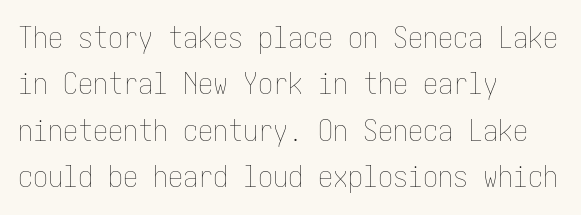
{"italic": "no", "bold": "no", "weight": "thin", "width": "condensed", "stroke_contrast": "low", "x_height": "medium", "underline": "no", "align": "left", "line_spacing": "normal", "line_spacing_ratio": 1.55, "letter_spacing": "normal", "letter_spacing_em": 0.0, "glyph_px": 30}
